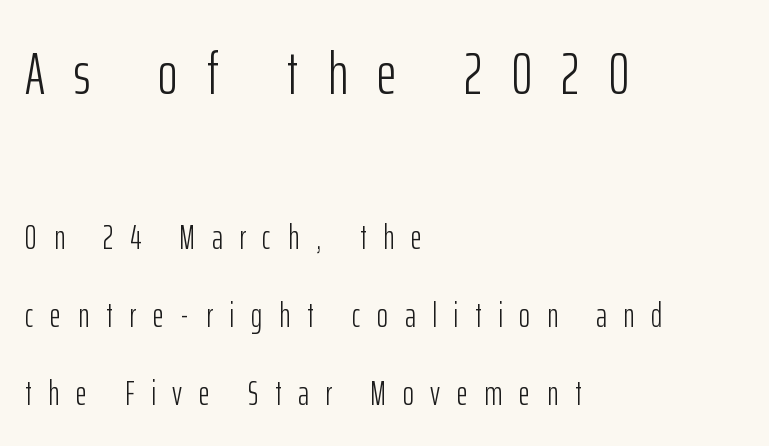
The image shows 60 px light, condensed sans-serif type, upright; set left-aligned, loose line spacing (2.29x), unusually wide letter spacing (+0.49 em), not underlined; the first (top) block is 1.76x larger; low stroke contrast and a medium x-height.
